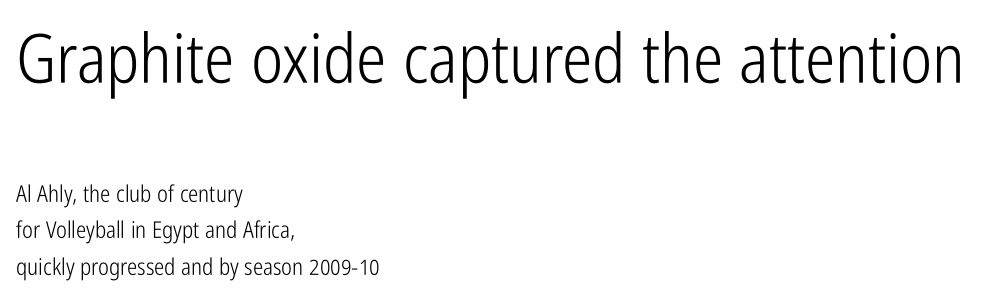
Q: Is the text bold? A: No.
Q: Is the text italic (slanted)? A: No, it is upright.
Q: Is the typeface a serif or a sans-serif typeface? A: Sans-serif.
Q: Is the text underlined? A: No.
Q: How is the paragraph aligned? A: Left-aligned.
Q: Is the spacing between letters normal or unusually wide? A: Normal.
Q: Is the spacing between lines tight, normal or loose? A: Normal.
Q: Which block of text is set in a larger size, the first (top) or the second (bottom)? A: The first (top) one.
Q: Width (condensed, normal, or wide)? A: Condensed.
Q: Stroke contrast? A: Low.
Q: x-height? A: Medium.
Q: Monospaced? A: No.
